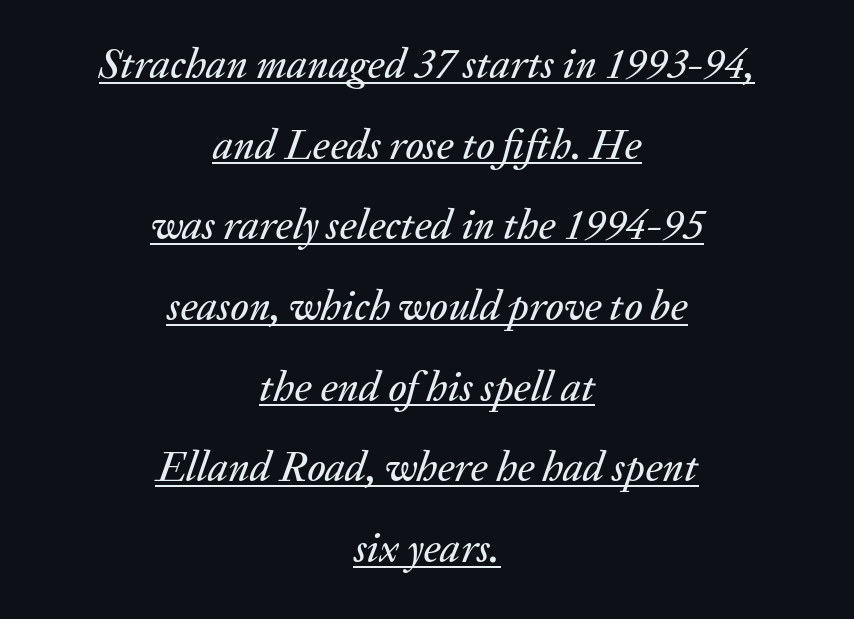
Looks like someone drew a line under every word here. These lines are rendered in a variable-pitch font. One glance says open: line gaps are wider than usual. These lines stack symmetrically, like a column narrowing and widening about its center. Letter spacing: default.
